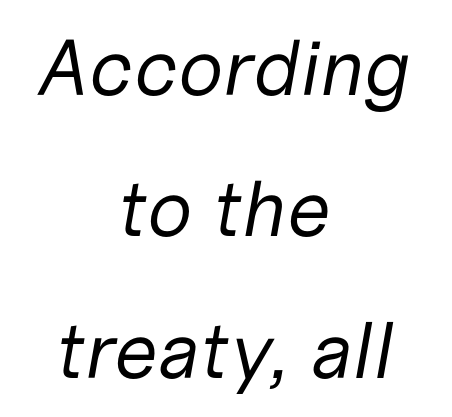
Glance below the letters and you will spot only blank space. A typesetter would mark this as italic. This sample has the flowing, uneven cadence of proportional lettering. The strokes carry an ordinary text weight at most. Notice how the passage keeps no hard edge, just a central spine.
